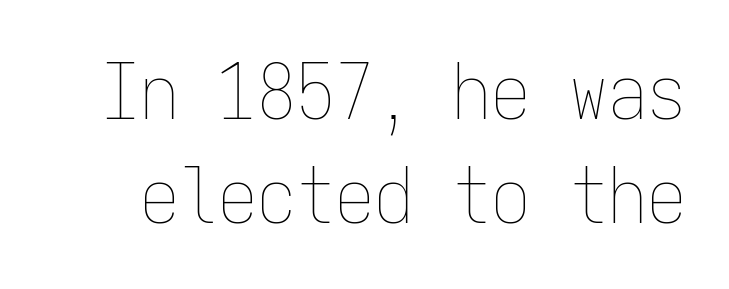
The image shows 78 px thin, condensed type, upright, monospaced; set normal line spacing (1.33x), normal letter spacing, not underlined; low stroke contrast and a medium x-height.
